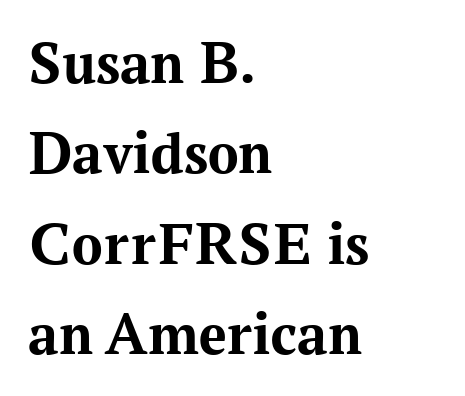
Q: Is the text bold? A: Yes.
Q: Is the text italic (slanted)? A: No, it is upright.
Q: Is the typeface a serif or a sans-serif typeface? A: Serif.
Q: Is the text underlined? A: No.
Q: How is the paragraph aligned? A: Left-aligned.
Q: Is the spacing between letters normal or unusually wide? A: Normal.
Q: Is the spacing between lines tight, normal or loose? A: Normal.
Q: Width (condensed, normal, or wide)? A: Normal.
Q: Stroke contrast? A: Medium.
Q: x-height? A: Medium.
Q: Monospaced? A: No.
